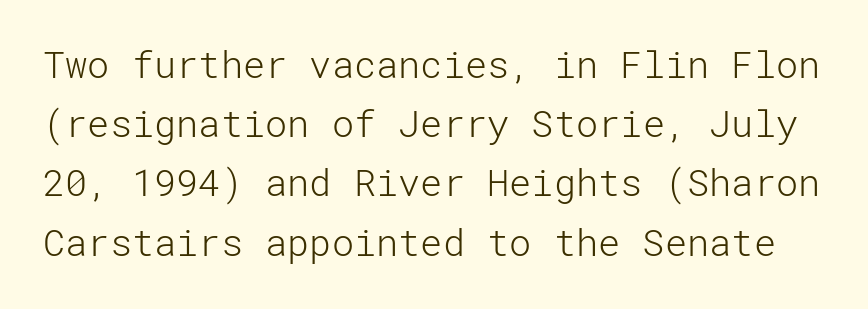
{"serif": "no", "italic": "no", "bold": "no", "weight": "light", "width": "normal", "stroke_contrast": "low", "x_height": "medium", "underline": "no", "line_spacing": "normal", "line_spacing_ratio": 1.6, "letter_spacing": "normal", "letter_spacing_em": 0.0, "glyph_px": 37}
